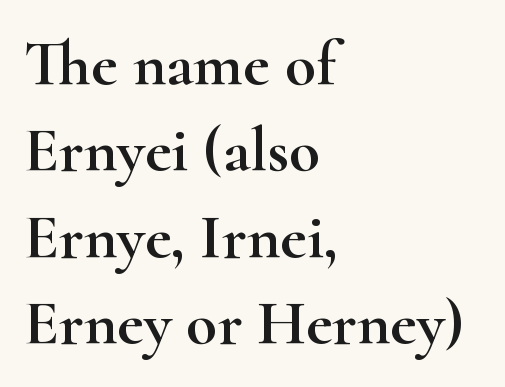
The image shows 64 px wide serif type, upright; set left-aligned, normal line spacing (1.35x), normal letter spacing, not underlined; high stroke contrast and a small x-height.
